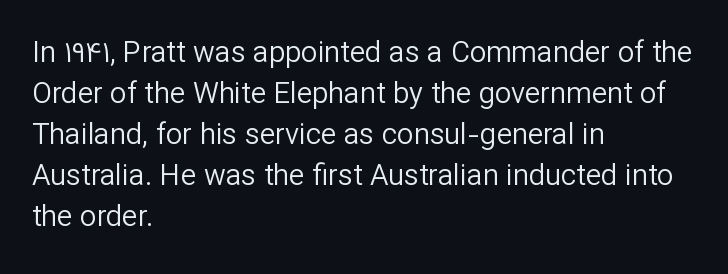
Stroke mass is kept to a normal reading level or below. Summary of vertical rhythm: regular, with standard interline spacing. The letterforms sit shoulder to shoulder at normal distance. Do the characters align in a grid? No, the font is proportional. Unlike a traditional serif, this face leaves its strokes unadorned. Italic? Not at all — the glyphs are vertical.
